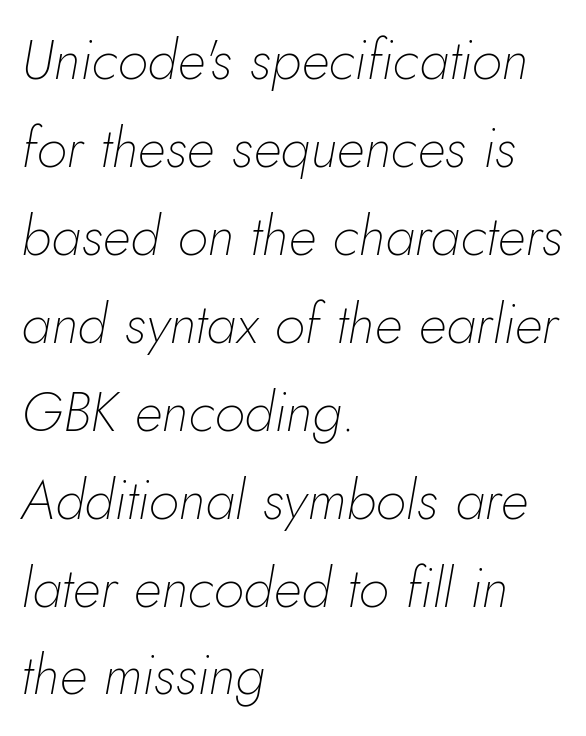
Q: Is the text bold? A: No.
Q: Is the text italic (slanted)? A: Yes, it leans right by about 10 degrees.
Q: Is the text underlined? A: No.
Q: How is the paragraph aligned? A: Left-aligned.
Q: Is the spacing between letters normal or unusually wide? A: Normal.
Q: Is the spacing between lines tight, normal or loose? A: Normal.
Q: Width (condensed, normal, or wide)? A: Normal.
Q: Stroke contrast? A: Low.
Q: x-height? A: Small.
Q: Monospaced? A: No.
